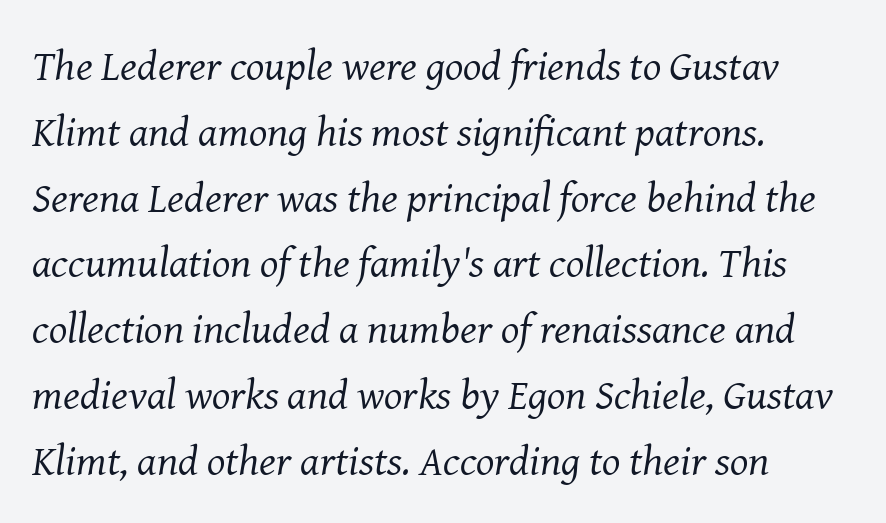
{"serif": "yes", "italic": "yes", "lean": "right", "slant_degrees": 8, "bold": "no", "weight": "regular", "width": "normal", "stroke_contrast": "medium", "x_height": "medium", "monospaced": "no", "underline": "no", "align": "left", "line_spacing": "normal", "line_spacing_ratio": 1.53, "letter_spacing": "normal", "letter_spacing_em": 0.0, "glyph_px": 43}
